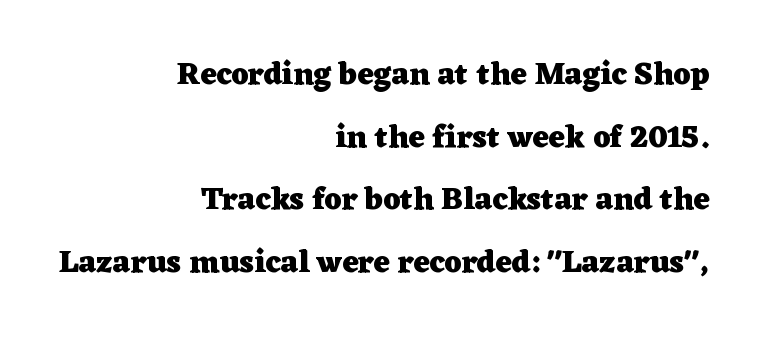
Q: Is the text bold? A: Yes.
Q: Is the text italic (slanted)? A: No, it is upright.
Q: Is the typeface a serif or a sans-serif typeface? A: Serif.
Q: Is the text underlined? A: No.
Q: How is the paragraph aligned? A: Right-aligned.
Q: Is the spacing between letters normal or unusually wide? A: Normal.
Q: Is the spacing between lines tight, normal or loose? A: Loose.
Q: Width (condensed, normal, or wide)? A: Wide.
Q: Stroke contrast? A: Low.
Q: x-height? A: Medium.
Q: Monospaced? A: No.
